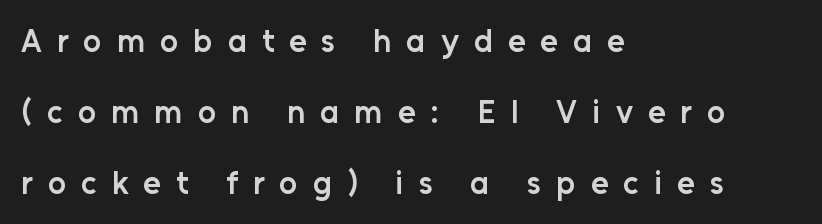
Q: Is the text bold? A: Semi-bold.
Q: Is the text italic (slanted)? A: No, it is upright.
Q: Is the typeface a serif or a sans-serif typeface? A: Sans-serif.
Q: Is the text underlined? A: No.
Q: How is the paragraph aligned? A: Left-aligned.
Q: Is the spacing between letters normal or unusually wide? A: Unusually wide.
Q: Is the spacing between lines tight, normal or loose? A: Loose.
Q: Width (condensed, normal, or wide)? A: Normal.
Q: Stroke contrast? A: Low.
Q: x-height? A: Medium.
Q: Monospaced? A: No.
